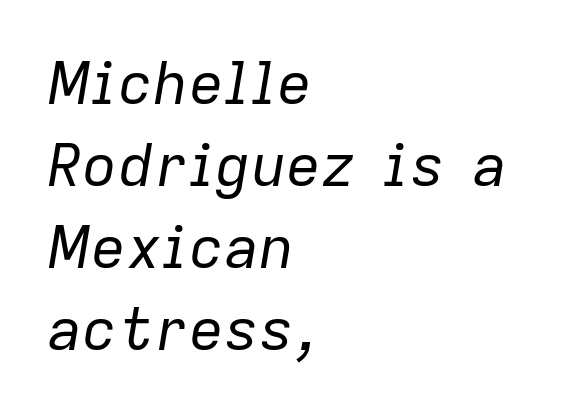
In CSS terms this would be text-align: left. The glyphs are unaccompanied by any horizontal stroke below them. The glyphs look as if they've been sheared to an angle. Successive baselines arrive at the customary interval. The gaps between neighbouring characters are ordinary and unremarkable. This reads as an unemphasized weight, regular at the heaviest.
